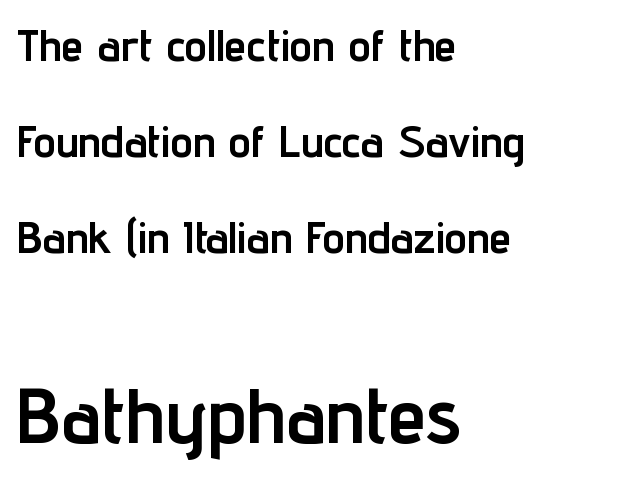
Q: Is the text bold? A: Yes.
Q: Is the text italic (slanted)? A: No, it is upright.
Q: Is the typeface a serif or a sans-serif typeface? A: Sans-serif.
Q: Is the text underlined? A: No.
Q: How is the paragraph aligned? A: Left-aligned.
Q: Is the spacing between letters normal or unusually wide? A: Normal.
Q: Is the spacing between lines tight, normal or loose? A: Loose.
Q: Which block of text is set in a larger size, the first (top) or the second (bottom)? A: The second (bottom) one.
Q: Width (condensed, normal, or wide)? A: Condensed.
Q: Stroke contrast? A: Low.
Q: x-height? A: Medium.
Q: Monospaced? A: No.
